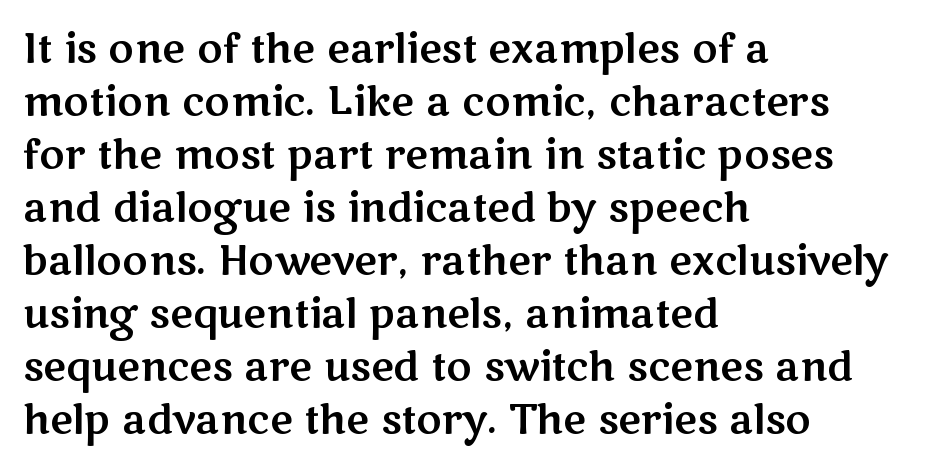
The image shows 39 px wide sans-serif type, upright; set left-aligned, normal line spacing (1.36x), normal letter spacing, not underlined; medium stroke contrast and a medium x-height.
